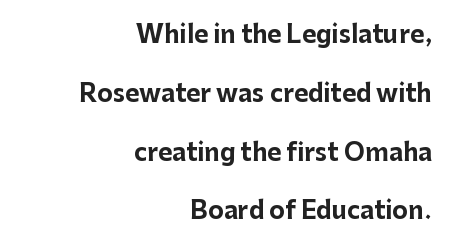
The image shows 24 px bold type, upright; set right-aligned, loose line spacing (2.45x), normal letter spacing, not underlined.
